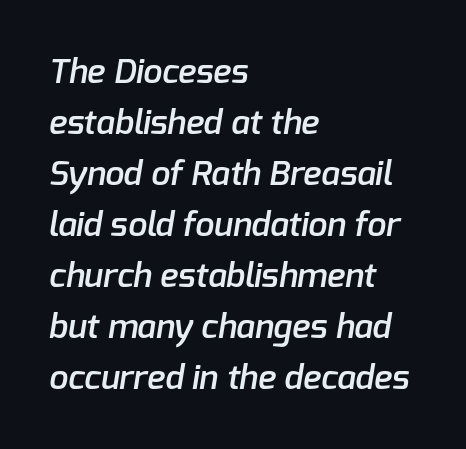
{"serif": "no", "bold": "semi", "weight": "semibold", "width": "normal", "stroke_contrast": "low", "x_height": "medium", "monospaced": "no", "underline": "no", "align": "left", "line_spacing": "normal", "line_spacing_ratio": 1.5, "letter_spacing": "normal", "letter_spacing_em": 0.0, "glyph_px": 34}
